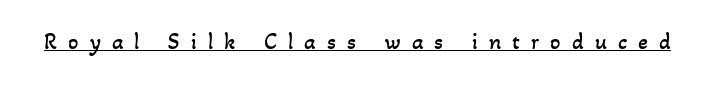
The image shows 23 px text type; set unusually wide letter spacing (+0.48 em), underlined.
